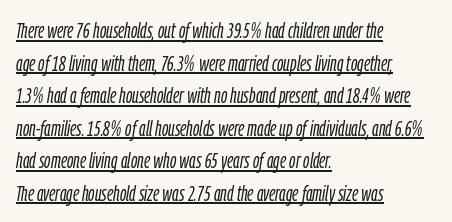
Honestly, the row spacing looks completely unremarkable. The glyphs are accompanied by a horizontal stroke just below them. These lines are set flush left with a ragged right edge. Between one letter and the next there's only the usual sliver of space.
